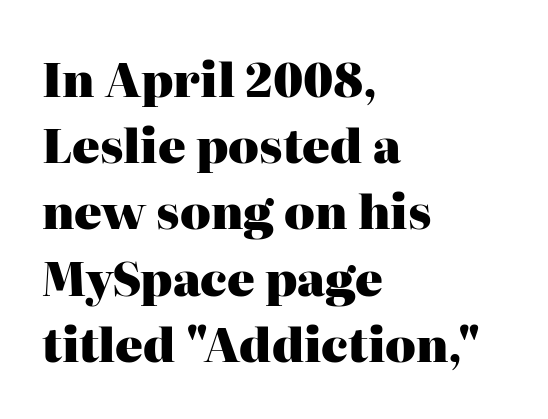
Q: Is the text bold? A: Yes.
Q: Is the text italic (slanted)? A: No, it is upright.
Q: Is the typeface a serif or a sans-serif typeface? A: Serif.
Q: Is the text underlined? A: No.
Q: How is the paragraph aligned? A: Left-aligned.
Q: Is the spacing between letters normal or unusually wide? A: Normal.
Q: Is the spacing between lines tight, normal or loose? A: Normal.
Q: Width (condensed, normal, or wide)? A: Normal.
Q: Stroke contrast? A: High.
Q: x-height? A: Medium.
Q: Monospaced? A: No.
